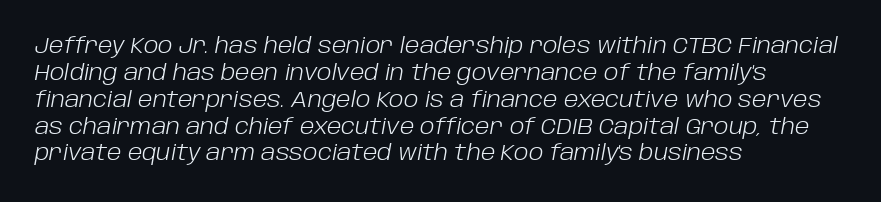
Q: Is the text bold? A: No.
Q: Is the text italic (slanted)? A: Yes, it leans right by about 10 degrees.
Q: Is the text underlined? A: No.
Q: How is the paragraph aligned? A: Left-aligned.
Q: Is the spacing between letters normal or unusually wide? A: Normal.
